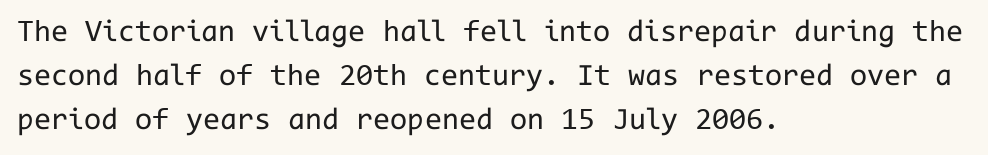
Think of a typewriter: that constant character pitch is what you see here. Characters follow at the spacing the type designer built in. This rendering employs a face without finishing strokes, i.e., a sans-serif. Does the leading feel generous? No, just average. The font sits on the lighter half of the weight spectrum, regular included. Posture: upright roman.
